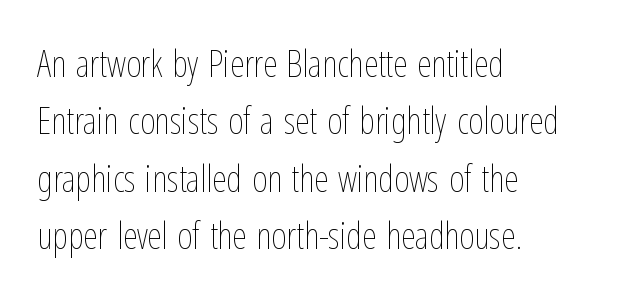
Q: Is the text bold? A: No.
Q: Is the text italic (slanted)? A: No, it is upright.
Q: Is the text underlined? A: No.
Q: How is the paragraph aligned? A: Left-aligned.
Q: Is the spacing between letters normal or unusually wide? A: Normal.
Q: Is the spacing between lines tight, normal or loose? A: Normal.
Q: Width (condensed, normal, or wide)? A: Condensed.
Q: Stroke contrast? A: Low.
Q: x-height? A: Medium.
Q: Monospaced? A: No.
